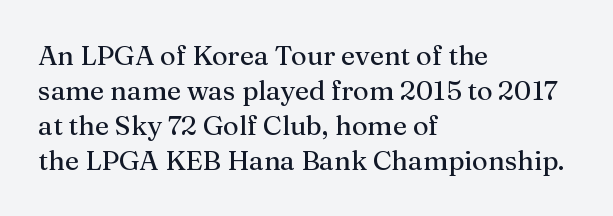
{"italic": "no", "underline": "no", "align": "left", "line_spacing": "normal", "line_spacing_ratio": 1.3, "letter_spacing": "normal", "letter_spacing_em": 0.0, "glyph_px": 27}
